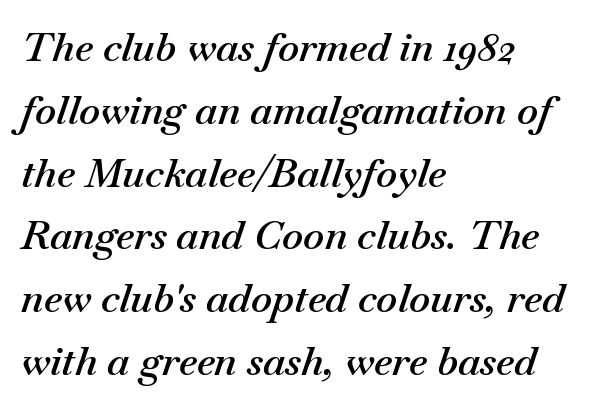
{"italic": "yes", "lean": "right", "slant_degrees": 18, "bold": "semi", "weight": "semibold", "width": "normal", "stroke_contrast": "medium", "x_height": "small", "monospaced": "no", "underline": "no", "align": "left", "line_spacing": "normal", "line_spacing_ratio": 1.57, "letter_spacing": "normal", "letter_spacing_em": 0.0, "glyph_px": 40}
